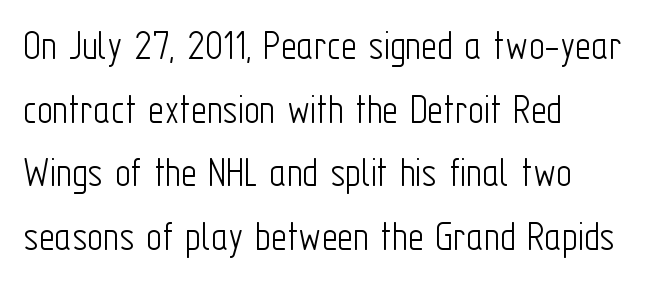
Q: Is the text bold? A: No.
Q: Is the text italic (slanted)? A: No, it is upright.
Q: Is the typeface a serif or a sans-serif typeface? A: Sans-serif.
Q: Is the text underlined? A: No.
Q: How is the paragraph aligned? A: Left-aligned.
Q: Is the spacing between letters normal or unusually wide? A: Normal.
Q: Is the spacing between lines tight, normal or loose? A: Normal.
Q: Width (condensed, normal, or wide)? A: Condensed.
Q: Stroke contrast? A: Low.
Q: x-height? A: Medium.
Q: Monospaced? A: No.
